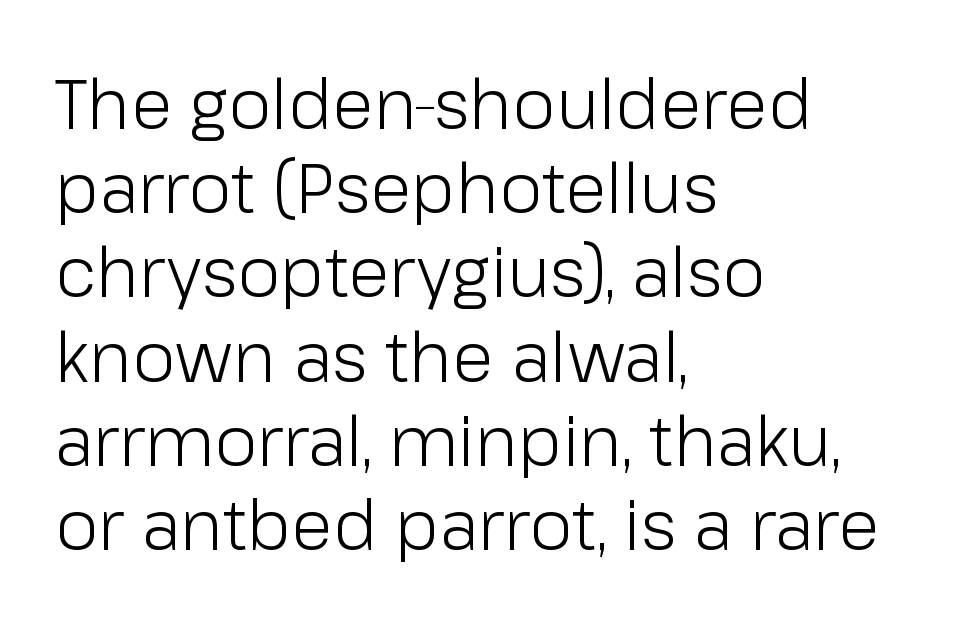
The image shows 69 px light sans-serif type, upright; set left-aligned, line spacing 1.22x, normal letter spacing, not underlined; low stroke contrast and a medium x-height.
